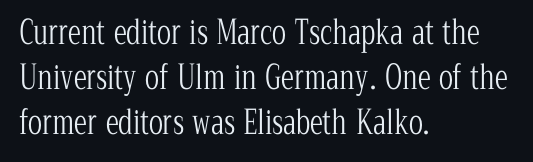
The image shows 33 px light, condensed serif type, upright; set left-aligned, normal line spacing (1.36x), normal letter spacing, not underlined; low stroke contrast and a medium x-height.
